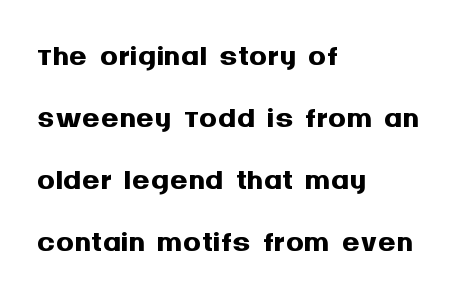
Q: Is the text bold? A: Yes.
Q: Is the text italic (slanted)? A: No, it is upright.
Q: Is the typeface a serif or a sans-serif typeface? A: Sans-serif.
Q: Is the text underlined? A: No.
Q: How is the paragraph aligned? A: Left-aligned.
Q: Is the spacing between letters normal or unusually wide? A: Normal.
Q: Is the spacing between lines tight, normal or loose? A: Normal.
Q: Width (condensed, normal, or wide)? A: Normal.
Q: Stroke contrast? A: Medium.
Q: x-height? A: Large.
Q: Monospaced? A: No.
